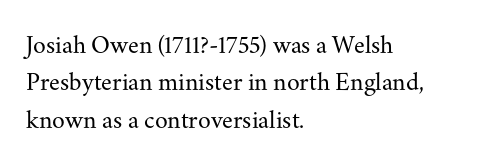
Q: Is the text bold? A: No.
Q: Is the text italic (slanted)? A: No, it is upright.
Q: Is the text underlined? A: No.
Q: How is the paragraph aligned? A: Left-aligned.
Q: Is the spacing between letters normal or unusually wide? A: Normal.
Q: Is the spacing between lines tight, normal or loose? A: Normal.
